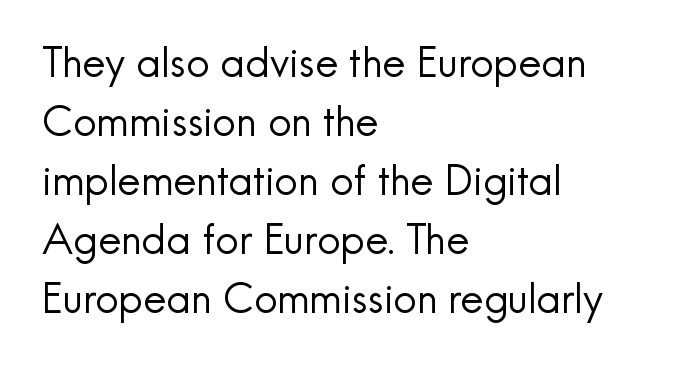
The image shows 41 px regular-weight sans-serif type, upright; set left-aligned, normal line spacing (1.44x), normal letter spacing, not underlined; a small x-height.
